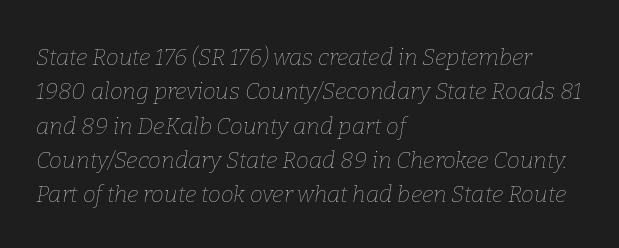
{"italic": "yes", "lean": "right", "slant_degrees": 9, "bold": "no", "underline": "no", "align": "left", "line_spacing": "normal", "line_spacing_ratio": 1.49, "letter_spacing": "normal", "letter_spacing_em": 0.0, "glyph_px": 23}
